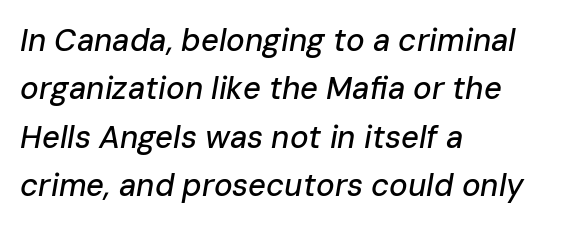
The image shows 31 px text type, italic (leaning right); set left-aligned, normal line spacing (1.56x), normal letter spacing, not underlined; low stroke contrast and a medium x-height.
